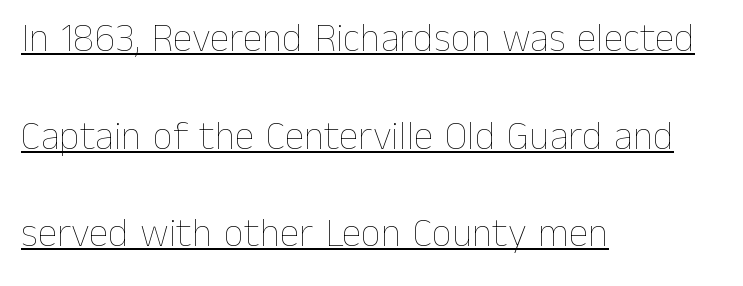
The image shows 40 px thin type, upright; set left-aligned, loose line spacing (2.44x), normal letter spacing, underlined; low stroke contrast and a medium x-height.
